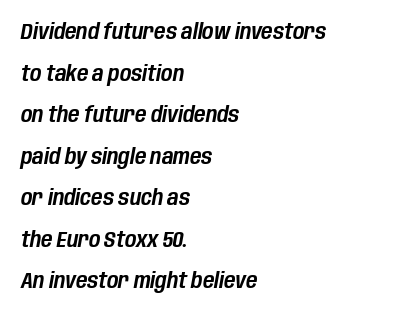
The image shows 22 px text type, italic (leaning right); set left-aligned, line spacing 1.89x, normal letter spacing, not underlined.
